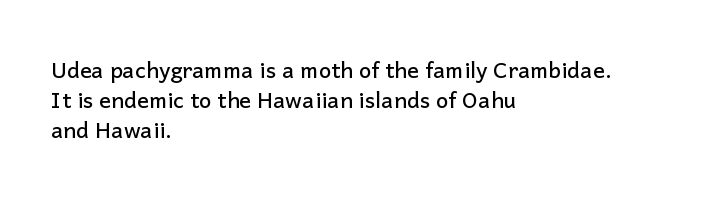
Q: Is the text italic (slanted)? A: No, it is upright.
Q: Is the text underlined? A: No.
Q: How is the paragraph aligned? A: Left-aligned.
Q: Is the spacing between letters normal or unusually wide? A: Normal.
Q: Is the spacing between lines tight, normal or loose? A: Normal.
